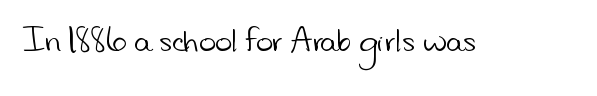
The image shows 29 px light sans-serif type; set normal letter spacing, not underlined; low stroke contrast and a small x-height.
